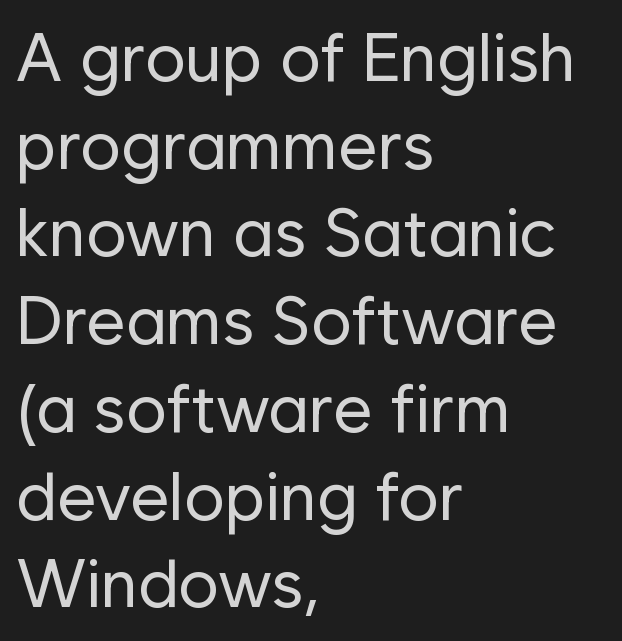
The image shows 68 px regular-weight sans-serif type, upright; set left-aligned, normal line spacing (1.29x), normal letter spacing, not underlined; low stroke contrast and a medium x-height.
